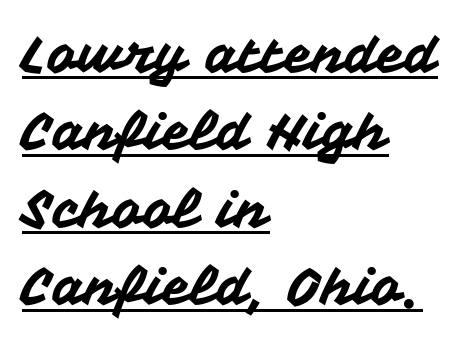
Q: Is the text italic (slanted)? A: Yes.
Q: Is the typeface a serif or a sans-serif typeface? A: Sans-serif.
Q: Is the text underlined? A: Yes.
Q: How is the paragraph aligned? A: Left-aligned.
Q: Is the spacing between letters normal or unusually wide? A: Normal.
Q: Is the spacing between lines tight, normal or loose? A: Normal.
Q: Width (condensed, normal, or wide)? A: Normal.
Q: Stroke contrast? A: Medium.
Q: x-height? A: Medium.
Q: Monospaced? A: No.
